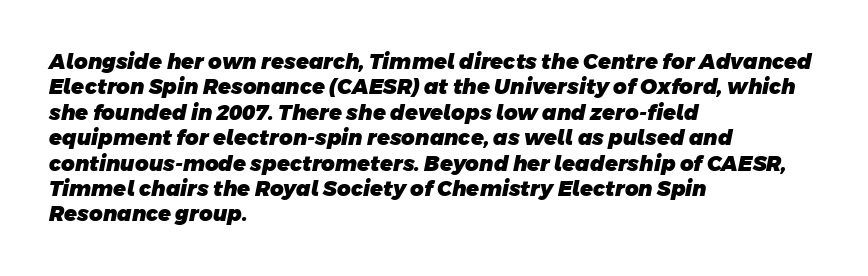
One-word summary of the alignment: left. A clean baseline with only descenders dipping below it. No extra tracking has been applied to these lines. Set as a true bold cut, around the 700 mark.
